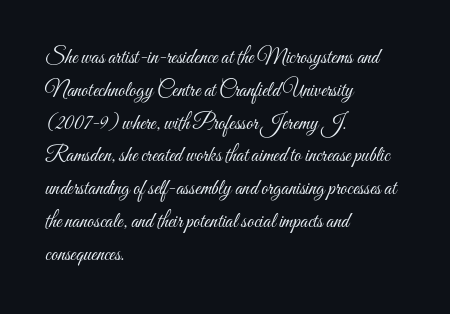
The image shows 21 px text type; set left-aligned, normal line spacing (1.56x), normal letter spacing, not underlined.
